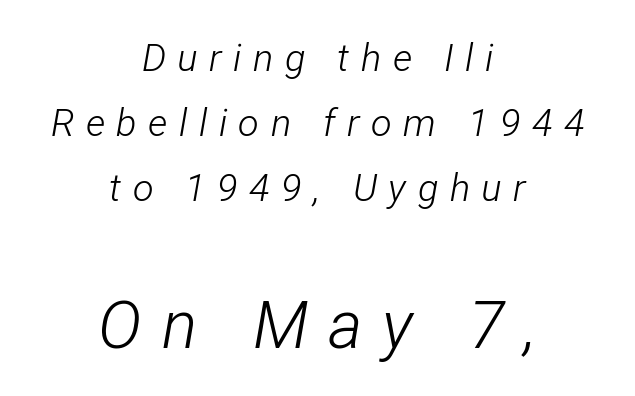
The image shows 66 px light, condensed type, italic (leaning right); set centered, line spacing 1.71x, unusually wide letter spacing (+0.3 em), not underlined; the second (bottom) block is 1.74x larger; low stroke contrast and a medium x-height.
